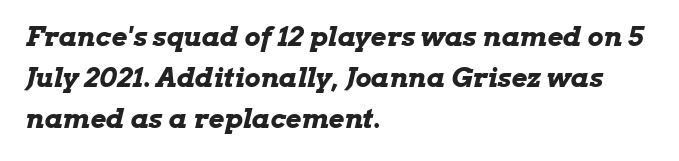
Quick note: interline space is typical. The lettering tilts uniformly, giving the passage an italic look. Words float on clear page, feet unadorned. Which margin do the lines hug? The left one — the right edge is uneven. Strong, thick strokes mark this as bold type.
